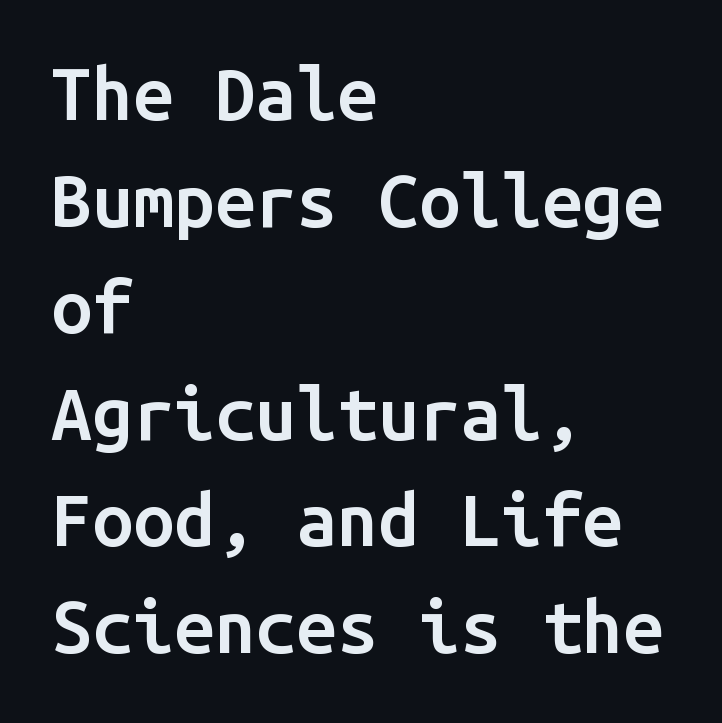
You can tell from the bare stems that sans-serif type was used. Words appear dense and cohesive because spacing is normal. A student would call this left alignment; a typographer would say flush left, rag right. Words float on clear page, feet unadorned. If you drew a line through each stem, it would be perfectly vertical. Honestly, the row spacing looks completely unremarkable.
